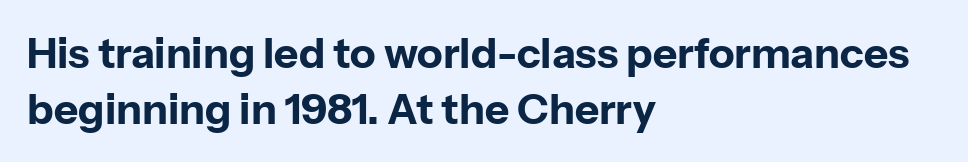
The image shows 42 px bold sans-serif type, upright; set left-aligned, normal line spacing (1.33x), normal letter spacing, not underlined; low stroke contrast and a medium x-height.
